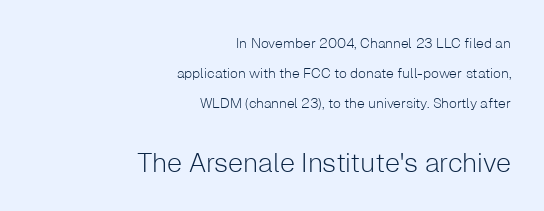
Q: Is the text bold? A: No.
Q: Is the text italic (slanted)? A: No, it is upright.
Q: Is the text underlined? A: No.
Q: How is the paragraph aligned? A: Right-aligned.
Q: Is the spacing between letters normal or unusually wide? A: Normal.
Q: Is the spacing between lines tight, normal or loose? A: Loose.
Q: Which block of text is set in a larger size, the first (top) or the second (bottom)? A: The second (bottom) one.
